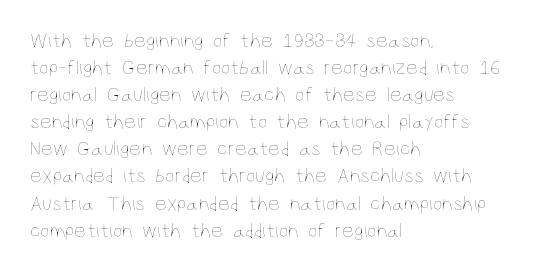
Q: Is the text bold? A: No.
Q: Is the text italic (slanted)? A: No, it is upright.
Q: Is the text underlined? A: No.
Q: How is the paragraph aligned? A: Left-aligned.
Q: Is the spacing between letters normal or unusually wide? A: Normal.
Q: Is the spacing between lines tight, normal or loose? A: Normal.
